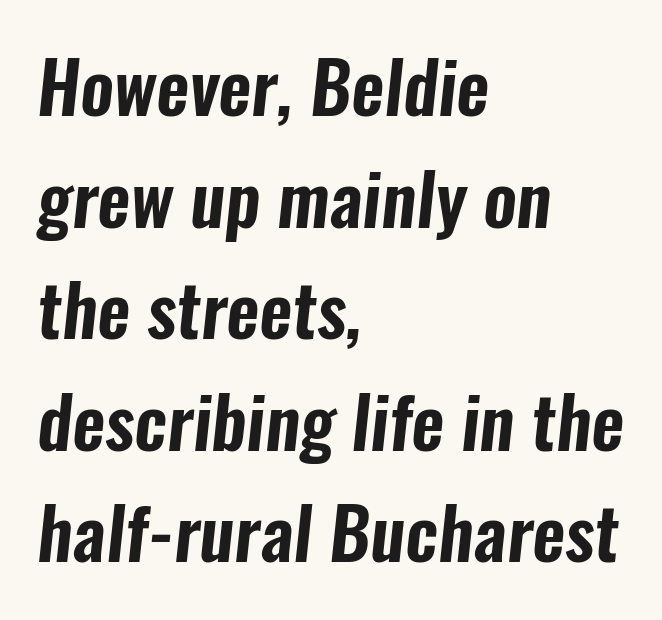
The leading is moderate, giving the passage an even texture. You can tell from the bare stems that sans-serif type was used. Here the designer chose a conventional face with non-uniform glyph widths. Reading down the block, your eye returns to a fixed left position each line. This rendering features lettering with no underline.
